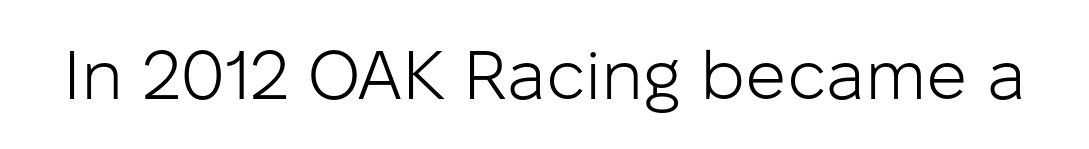
What stands out about the letter spacing? Nothing — it is the standard amount. You could not count columns in this text — the font is proportionally spaced. Stroke thickness stays within the range of a standard reading face or lighter. Unlike italic type, these characters show no tilt at all. This rendering features lettering with no underline. I'd call this a sans setting — the letters go barefoot.
